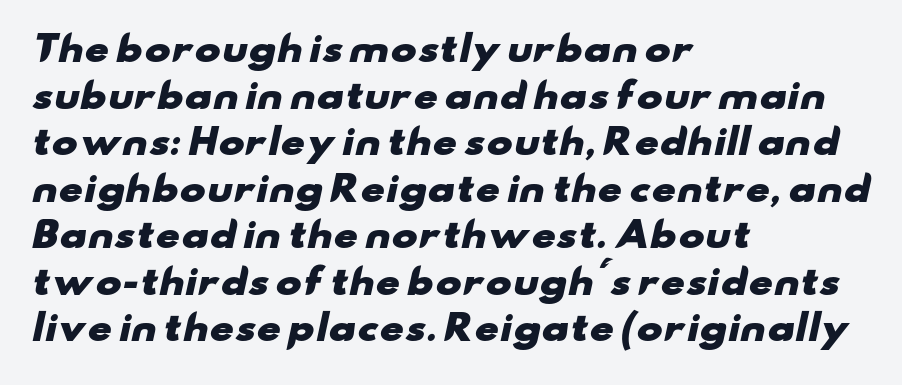
I'd call this a sans setting — the letters go barefoot. Any mark beneath the type? The region is blank. These lines keep a tight, regular rhythm from letter to letter. Is the type bold? Yes — the strokes are clearly thick and heavy. The paragraph shown leans on its left margin. Character widths vary here, with narrow letters taking less room than wide ones.
